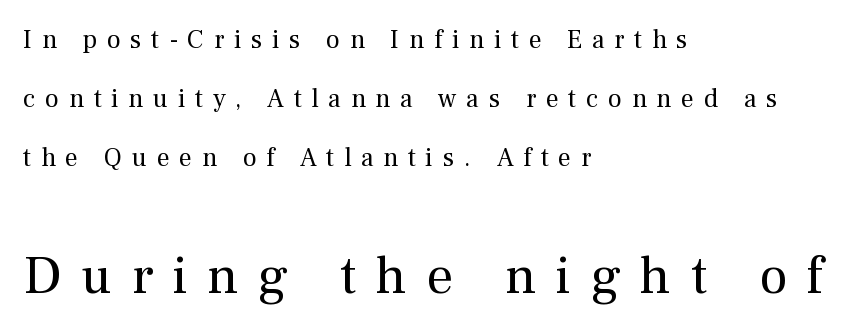
Q: Is the text bold? A: No.
Q: Is the text italic (slanted)? A: No, it is upright.
Q: Is the typeface a serif or a sans-serif typeface? A: Serif.
Q: Is the text underlined? A: No.
Q: How is the paragraph aligned? A: Left-aligned.
Q: Is the spacing between letters normal or unusually wide? A: Unusually wide.
Q: Is the spacing between lines tight, normal or loose? A: Loose.
Q: Which block of text is set in a larger size, the first (top) or the second (bottom)? A: The second (bottom) one.
Q: Width (condensed, normal, or wide)? A: Normal.
Q: Stroke contrast? A: Medium.
Q: x-height? A: Medium.
Q: Monospaced? A: No.
